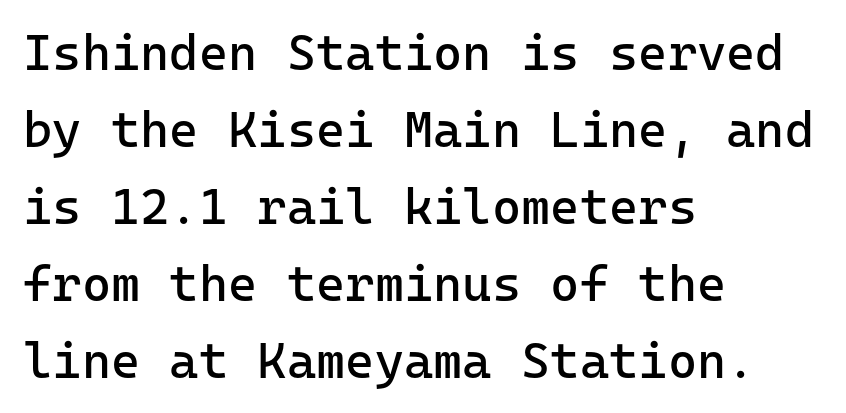
Line beginnings align vertically; line endings do not. Between one letter and the next there's only the usual sliver of space. Observe the absence of serifs on each vertical stroke in this sample. No letter is thick-stroked: the sample isn't bold. In terms of leading, this rendering sits right in the middle.
